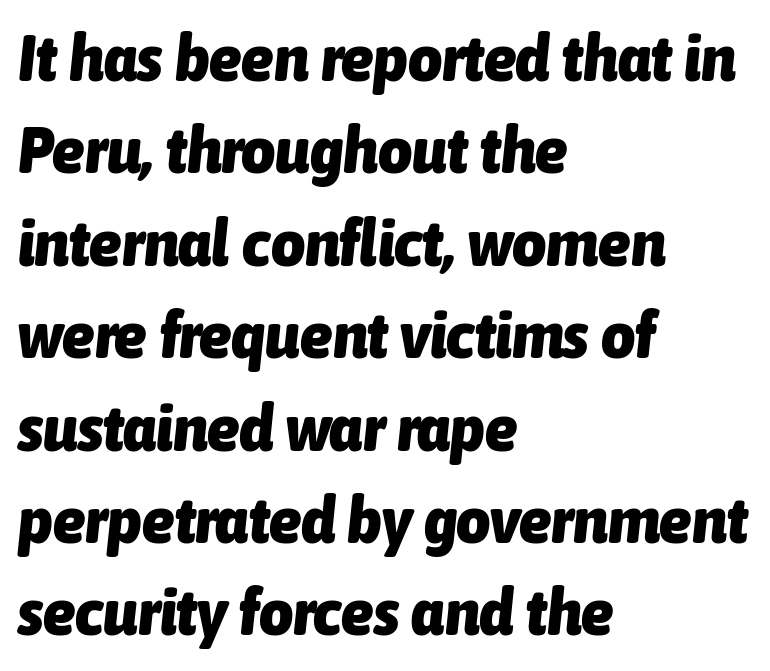
Q: Is the text bold? A: Yes.
Q: Is the text italic (slanted)? A: Yes, it leans right by about 6 degrees.
Q: Is the text underlined? A: No.
Q: How is the paragraph aligned? A: Left-aligned.
Q: Is the spacing between letters normal or unusually wide? A: Normal.
Q: Is the spacing between lines tight, normal or loose? A: Normal.
Q: Width (condensed, normal, or wide)? A: Condensed.
Q: Stroke contrast? A: Low.
Q: x-height? A: Medium.
Q: Monospaced? A: No.
